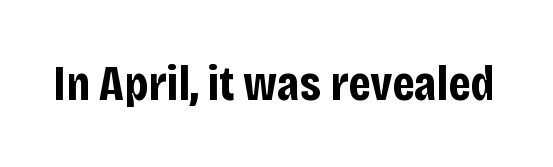
{"serif": "no", "italic": "no", "bold": "yes", "weight": "bold", "width": "condensed", "stroke_contrast": "low", "x_height": "large", "monospaced": "no", "underline": "no", "letter_spacing": "normal", "letter_spacing_em": 0.0, "glyph_px": 50}
